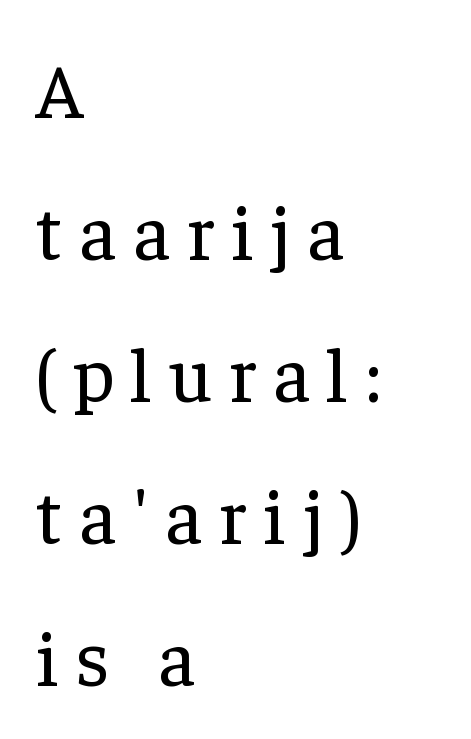
The image shows 78 px regular-weight serif type, upright; set left-aligned, line spacing 1.82x, unusually wide letter spacing (+0.21 em), not underlined; low stroke contrast and a medium x-height.
